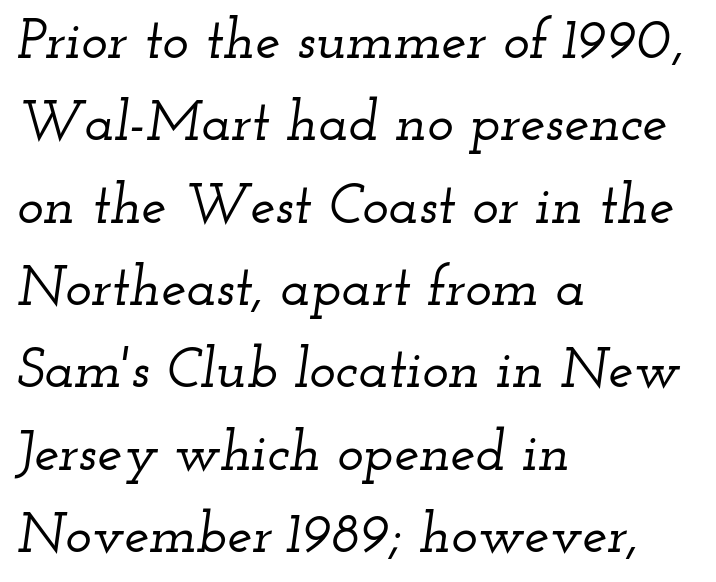
{"serif": "yes", "italic": "yes", "lean": "right", "slant_degrees": 12, "width": "wide", "stroke_contrast": "low", "x_height": "small", "monospaced": "no", "underline": "no", "align": "left", "line_spacing": "normal", "line_spacing_ratio": 1.47, "letter_spacing": "normal", "letter_spacing_em": 0.0, "glyph_px": 56}
